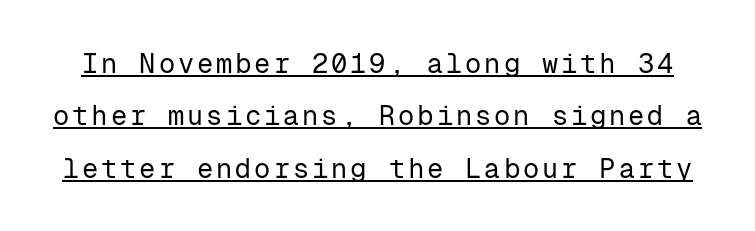
The image shows 27 px text type, upright; set loose line spacing (1.94x), underlined.
